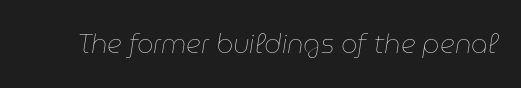
Q: Is the text bold? A: No.
Q: Is the text italic (slanted)? A: Yes, it leans right by about 9 degrees.
Q: Is the text underlined? A: No.
Q: Is the spacing between letters normal or unusually wide? A: Normal.
